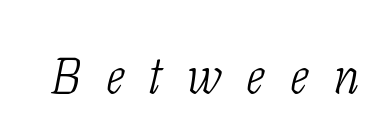
{"serif": "yes", "italic": "yes", "lean": "right", "slant_degrees": 11, "bold": "no", "weight": "light", "width": "condensed", "stroke_contrast": "low", "x_height": "medium", "monospaced": "no", "underline": "no", "letter_spacing": "wide", "letter_spacing_em": 0.49, "glyph_px": 51}
